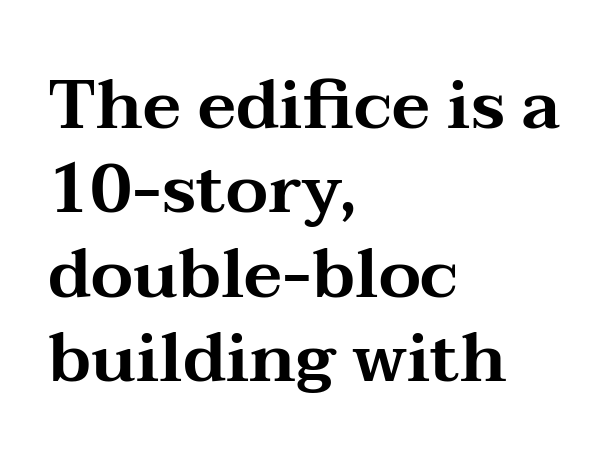
{"serif": "yes", "italic": "no", "width": "wide", "stroke_contrast": "medium", "x_height": "medium", "monospaced": "no", "underline": "no", "align": "left", "line_spacing_ratio": 1.24, "letter_spacing": "normal", "letter_spacing_em": 0.0, "glyph_px": 68}
